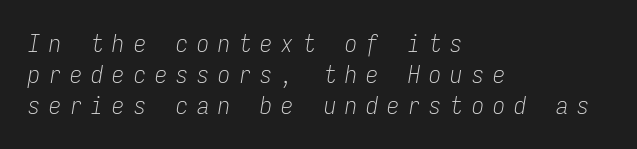
Is the type slanted? Yes — the strokes lean at a clear angle. The passage shown is not underscored anywhere. Honestly, the letter spacing is so wide it's the main thing you notice. This sample is left-justified, so line endings fall wherever the words run out.
